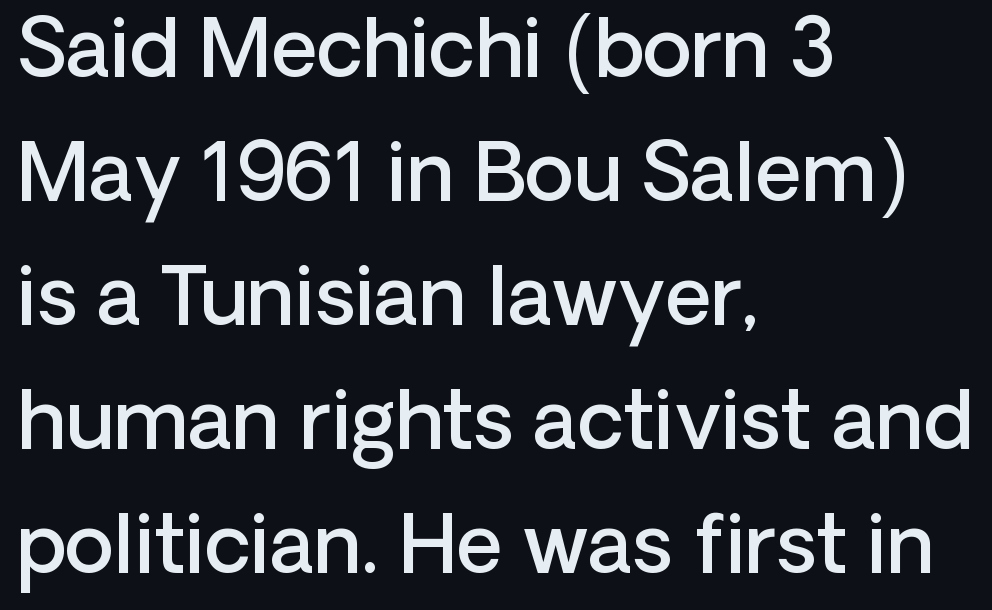
{"serif": "no", "italic": "no", "bold": "semi", "weight": "semibold", "width": "normal", "stroke_contrast": "low", "x_height": "medium", "monospaced": "no", "underline": "no", "align": "left", "line_spacing": "normal", "line_spacing_ratio": 1.55, "letter_spacing": "normal", "letter_spacing_em": 0.0, "glyph_px": 80}
